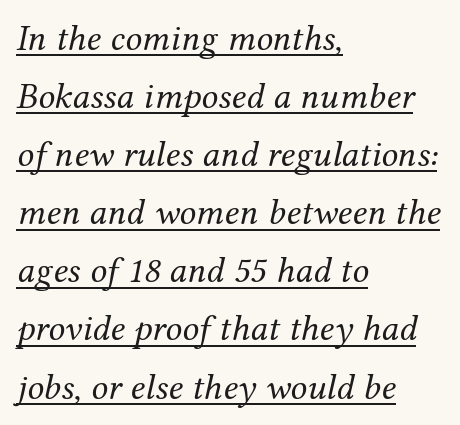
{"serif": "yes", "italic": "yes", "lean": "right", "slant_degrees": 12, "bold": "no", "weight": "regular", "width": "normal", "stroke_contrast": "medium", "x_height": "medium", "monospaced": "no", "underline": "yes", "align": "left", "line_spacing": "normal", "line_spacing_ratio": 1.57, "letter_spacing": "normal", "letter_spacing_em": 0.0, "glyph_px": 37}
